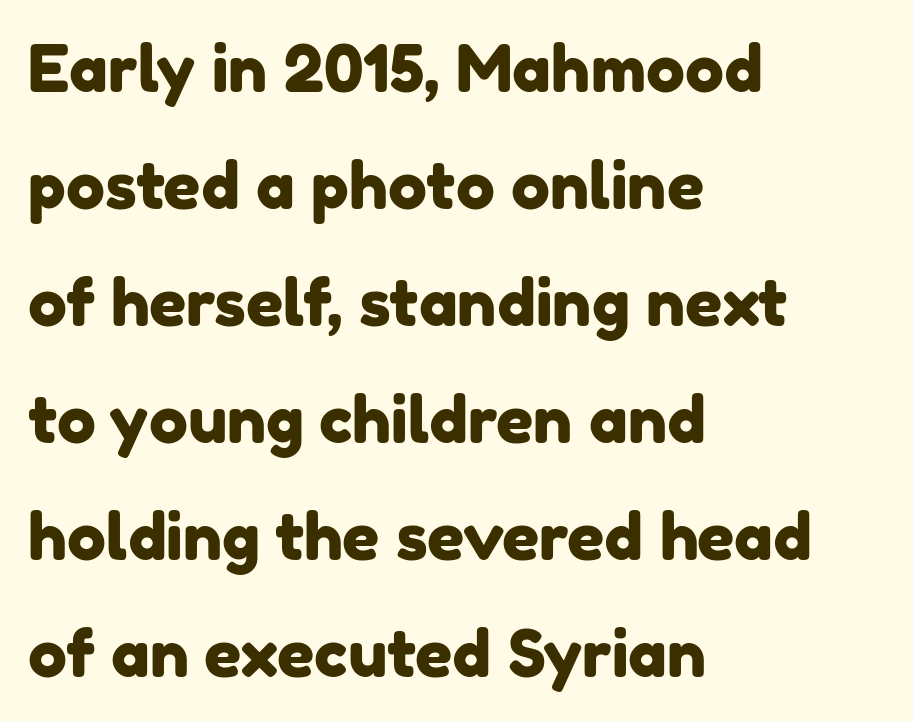
Q: Is the typeface a serif or a sans-serif typeface? A: Sans-serif.
Q: Is the text underlined? A: No.
Q: How is the paragraph aligned? A: Left-aligned.
Q: Is the spacing between letters normal or unusually wide? A: Normal.
Q: Width (condensed, normal, or wide)? A: Normal.
Q: Stroke contrast? A: Low.
Q: x-height? A: Medium.
Q: Monospaced? A: No.
